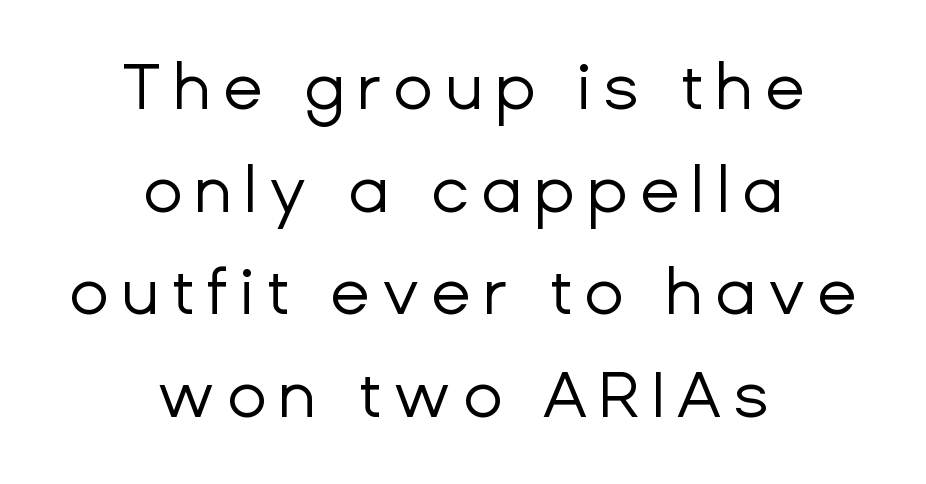
The image shows 65 px regular-weight sans-serif type, upright; set centered, normal line spacing (1.58x), not underlined; low stroke contrast and a medium x-height.
